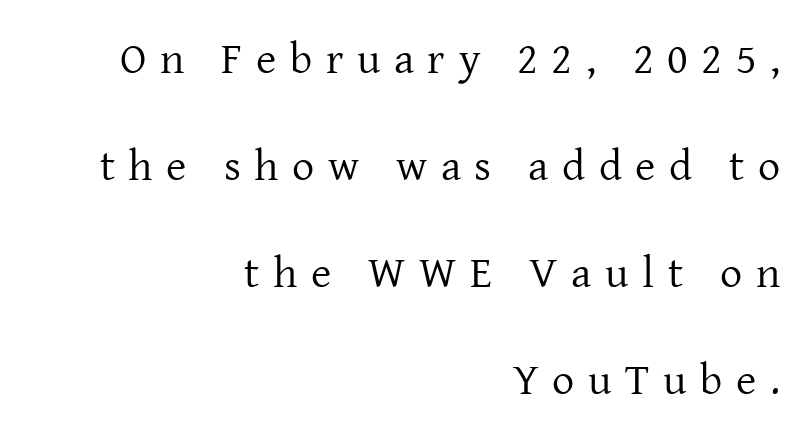
The image shows 44 px regular-weight serif type, upright; set right-aligned, loose line spacing (2.43x), unusually wide letter spacing (+0.31 em), not underlined; low stroke contrast and a medium x-height.
